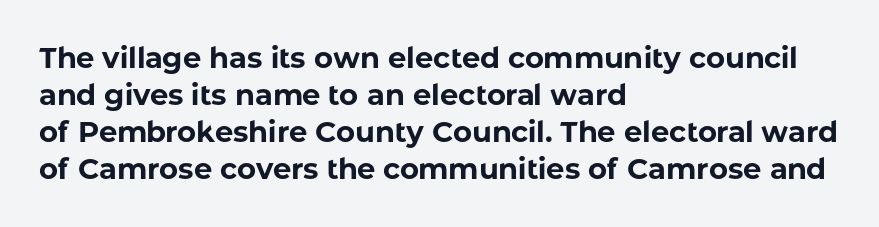
{"serif": "no", "italic": "no", "bold": "yes", "weight": "bold", "width": "normal", "stroke_contrast": "low", "x_height": "medium", "monospaced": "no", "underline": "no", "align": "left", "line_spacing": "normal", "line_spacing_ratio": 1.28, "letter_spacing": "normal", "letter_spacing_em": 0.0, "glyph_px": 29}
